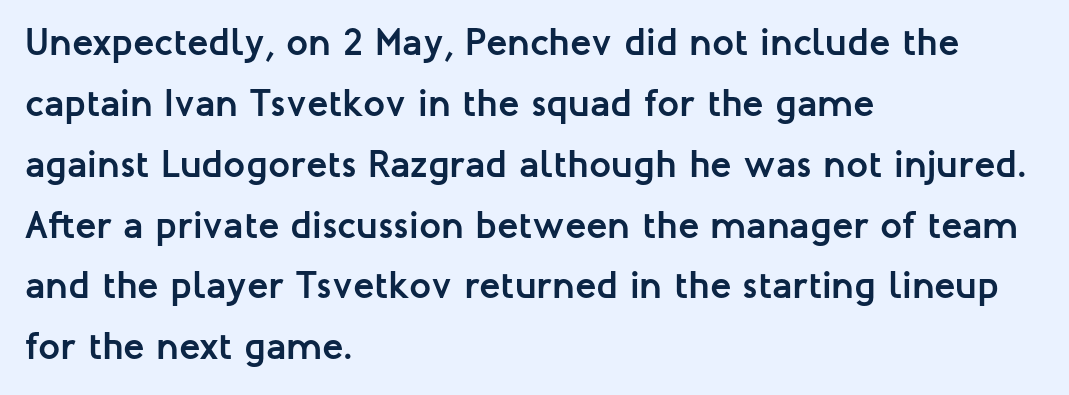
Q: Is the text bold? A: Yes.
Q: Is the text italic (slanted)? A: No, it is upright.
Q: Is the typeface a serif or a sans-serif typeface? A: Sans-serif.
Q: Is the text underlined? A: No.
Q: How is the paragraph aligned? A: Left-aligned.
Q: Is the spacing between letters normal or unusually wide? A: Normal.
Q: Is the spacing between lines tight, normal or loose? A: Normal.
Q: Width (condensed, normal, or wide)? A: Normal.
Q: Stroke contrast? A: Low.
Q: x-height? A: Medium.
Q: Monospaced? A: No.
